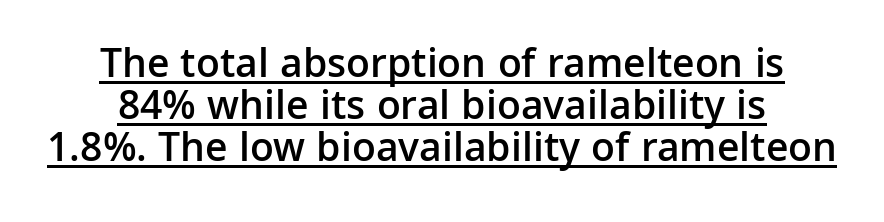
Q: Is the text bold? A: Semi-bold.
Q: Is the text italic (slanted)? A: No, it is upright.
Q: Is the typeface a serif or a sans-serif typeface? A: Sans-serif.
Q: Is the text underlined? A: Yes.
Q: How is the paragraph aligned? A: Centered.
Q: Is the spacing between letters normal or unusually wide? A: Normal.
Q: Is the spacing between lines tight, normal or loose? A: Tight.
Q: Width (condensed, normal, or wide)? A: Normal.
Q: Stroke contrast? A: Low.
Q: x-height? A: Medium.
Q: Monospaced? A: No.
